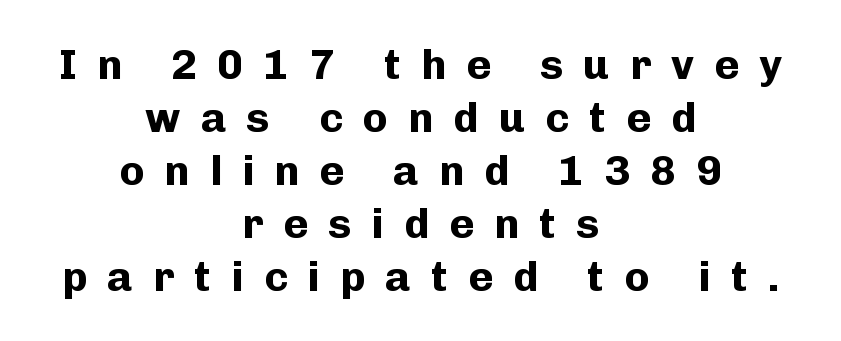
Q: Is the text bold? A: Yes.
Q: Is the text italic (slanted)? A: No, it is upright.
Q: Is the typeface a serif or a sans-serif typeface? A: Sans-serif.
Q: Is the text underlined? A: No.
Q: How is the paragraph aligned? A: Centered.
Q: Is the spacing between letters normal or unusually wide? A: Unusually wide.
Q: Is the spacing between lines tight, normal or loose? A: Normal.
Q: Width (condensed, normal, or wide)? A: Normal.
Q: Stroke contrast? A: Low.
Q: x-height? A: Medium.
Q: Monospaced? A: No.
